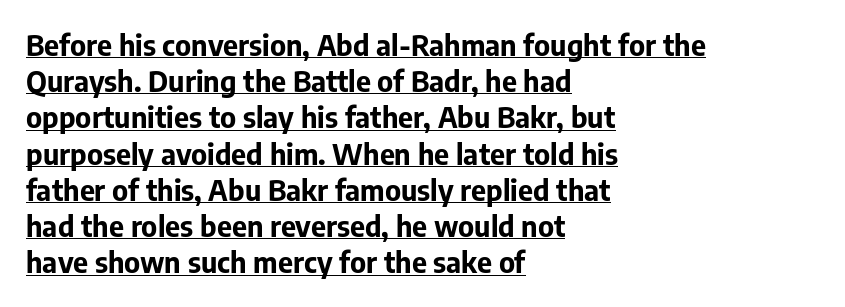
Serifs: no, the terminals of the letterforms are clean. Looks like regular typesetting: each glyph gets only the width it needs. This sample carries an underscore along the baseline area. These lines were composed using upright roman letters.
